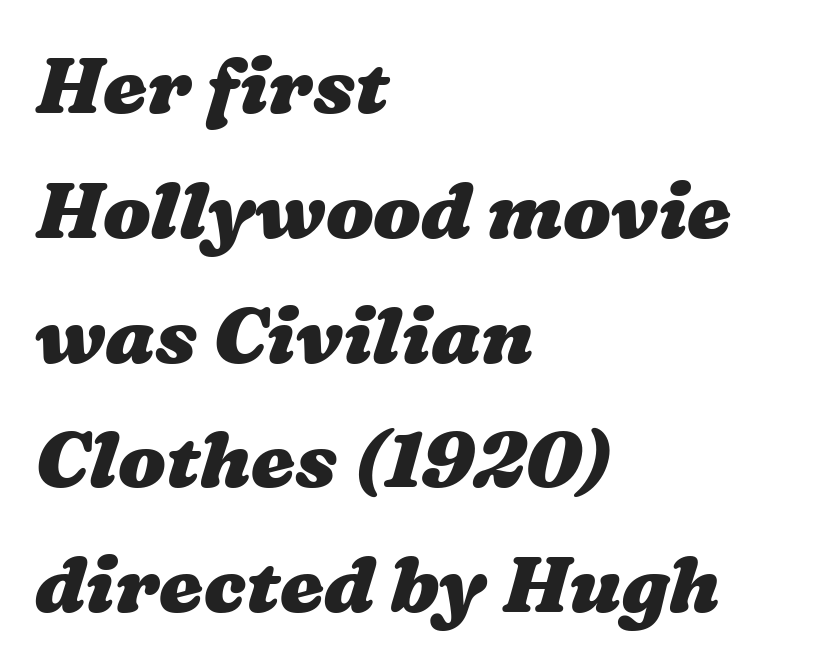
{"bold": "yes", "weight": "heavy", "width": "wide", "stroke_contrast": "medium", "x_height": "medium", "monospaced": "no", "underline": "no", "align": "left", "line_spacing": "normal", "line_spacing_ratio": 1.58, "letter_spacing": "normal", "letter_spacing_em": 0.0, "glyph_px": 79}
